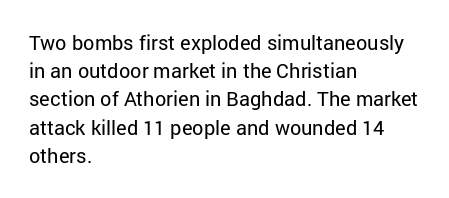
The image shows 20 px text type, upright; set left-aligned, normal line spacing (1.41x), normal letter spacing, not underlined.
